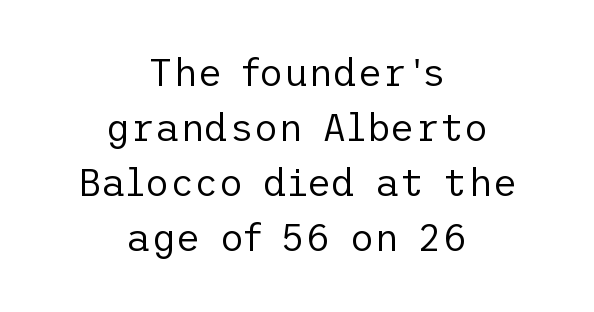
Q: Is the text bold? A: No.
Q: Is the text italic (slanted)? A: No, it is upright.
Q: Is the typeface a serif or a sans-serif typeface? A: Sans-serif.
Q: Is the text underlined? A: No.
Q: How is the paragraph aligned? A: Centered.
Q: Is the spacing between letters normal or unusually wide? A: Normal.
Q: Is the spacing between lines tight, normal or loose? A: Normal.
Q: Width (condensed, normal, or wide)? A: Normal.
Q: Stroke contrast? A: Low.
Q: x-height? A: Medium.
